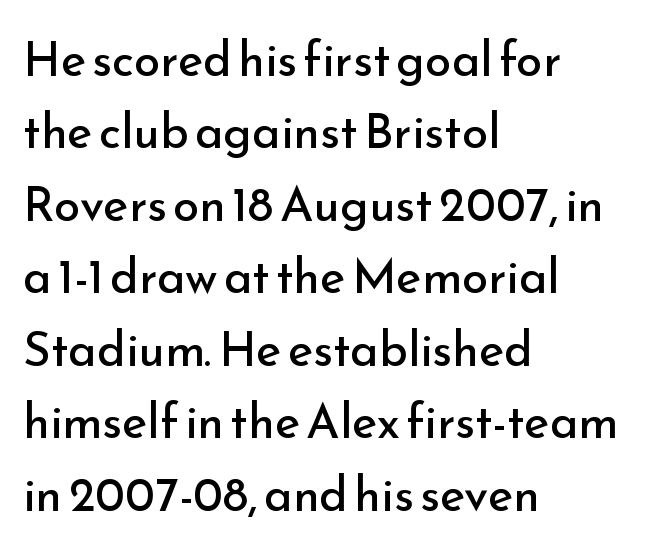
Q: Is the text bold? A: No.
Q: Is the text italic (slanted)? A: No, it is upright.
Q: Is the typeface a serif or a sans-serif typeface? A: Sans-serif.
Q: Is the text underlined? A: No.
Q: How is the paragraph aligned? A: Left-aligned.
Q: Is the spacing between letters normal or unusually wide? A: Normal.
Q: Is the spacing between lines tight, normal or loose? A: Normal.
Q: Width (condensed, normal, or wide)? A: Normal.
Q: Stroke contrast? A: Low.
Q: x-height? A: Small.
Q: Monospaced? A: No.
